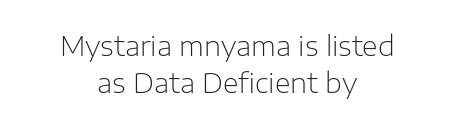
The lines sit at an ordinary, default distance from one another. Line starts and ends both wander, symmetrically. Designer's note — italics off, roman on. The space beneath each line is pristine and unruled.
